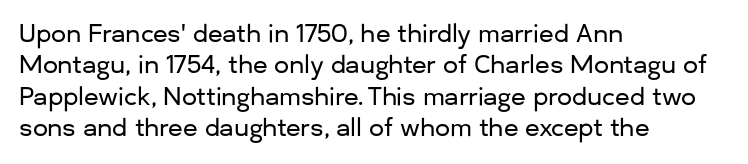
The image shows 24 px text type, upright; set left-aligned, normal line spacing (1.31x), normal letter spacing, not underlined.
